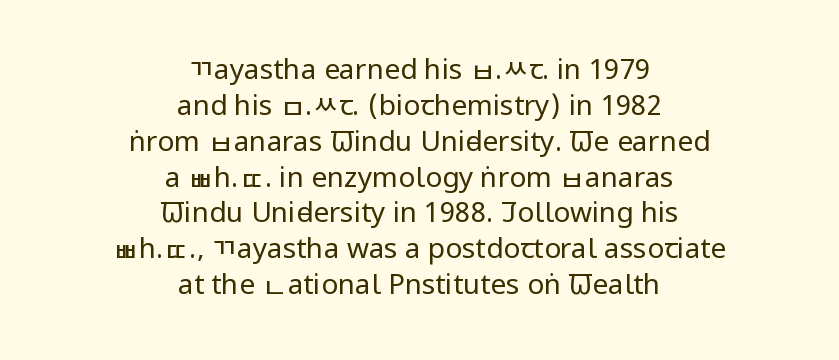
The image shows 28 px regular-weight, condensed sans-serif type, upright; set centered, normal line spacing (1.28x), normal letter spacing, not underlined; low stroke contrast and a large x-height.
